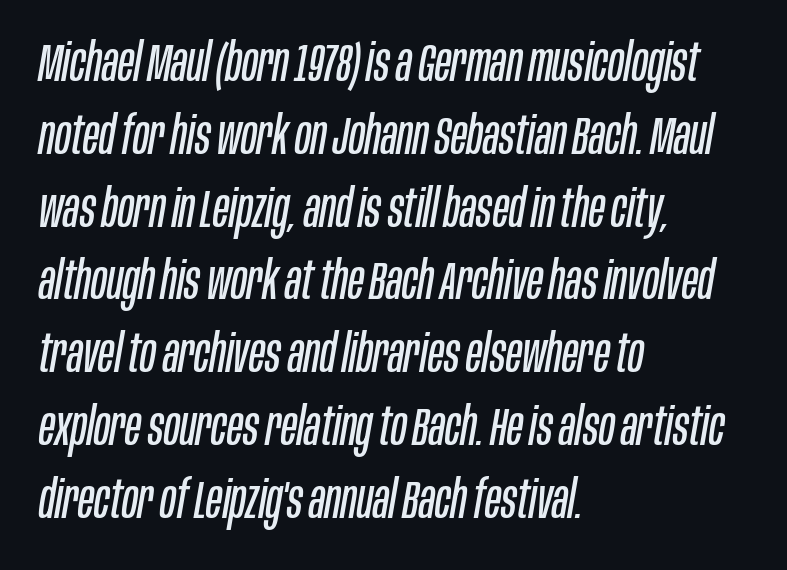
The image shows 52 px regular-weight, condensed type, italic (leaning right); set left-aligned, normal line spacing (1.4x), normal letter spacing, not underlined; low stroke contrast and a large x-height.
